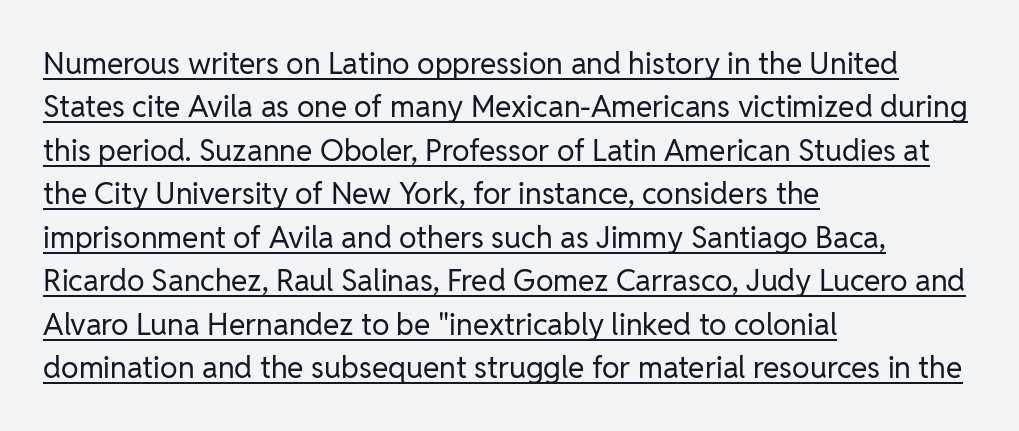
Looks like regular typesetting: each glyph gets only the width it needs. The vertical gap from one line to the next is medium. Teacher's note: observe the even left margin — that is flush-left alignment. Unbolded letterforms with no extra heft. The rendering keeps characters at their native spacing. A sans-serif font was chosen for this passage.
